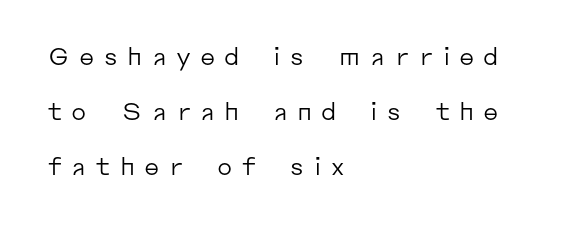
Do the letters lean? They stand straight. Counters stay open thanks to moderate or lighter strokes. Inter-character spacing is expanded well beyond the font's built-in metrics. A typesetter would call this leading open, well beyond the default.
